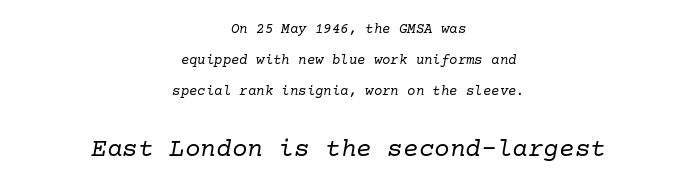
{"italic": "yes", "lean": "right", "slant_degrees": 10, "bold": "no", "underline": "no", "align": "center", "line_spacing": "loose", "line_spacing_ratio": 2.2, "letter_spacing": "normal", "letter_spacing_em": 0.0, "larger_block": "second", "size_ratio": 1.86, "glyph_px": 26}
